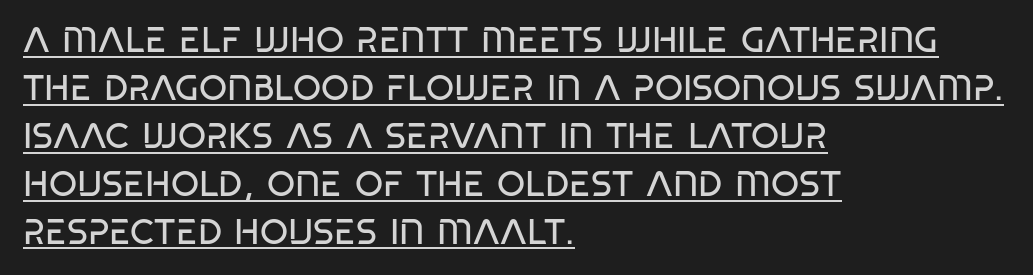
Q: Is the text bold? A: No.
Q: Is the text italic (slanted)? A: No, it is upright.
Q: Is the typeface a serif or a sans-serif typeface? A: Sans-serif.
Q: Is the text underlined? A: Yes.
Q: How is the paragraph aligned? A: Left-aligned.
Q: Is the spacing between letters normal or unusually wide? A: Normal.
Q: Is the spacing between lines tight, normal or loose? A: Normal.
Q: Width (condensed, normal, or wide)? A: Condensed.
Q: Stroke contrast? A: Low.
Q: x-height? A: Large.
Q: Monospaced? A: No.
